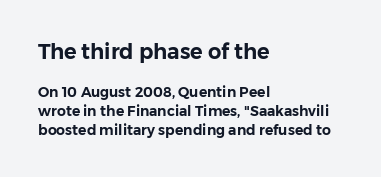
Q: Is the text italic (slanted)? A: No, it is upright.
Q: Is the text underlined? A: No.
Q: How is the paragraph aligned? A: Left-aligned.
Q: Is the spacing between letters normal or unusually wide? A: Normal.
Q: Is the spacing between lines tight, normal or loose? A: Normal.
Q: Which block of text is set in a larger size, the first (top) or the second (bottom)? A: The first (top) one.
